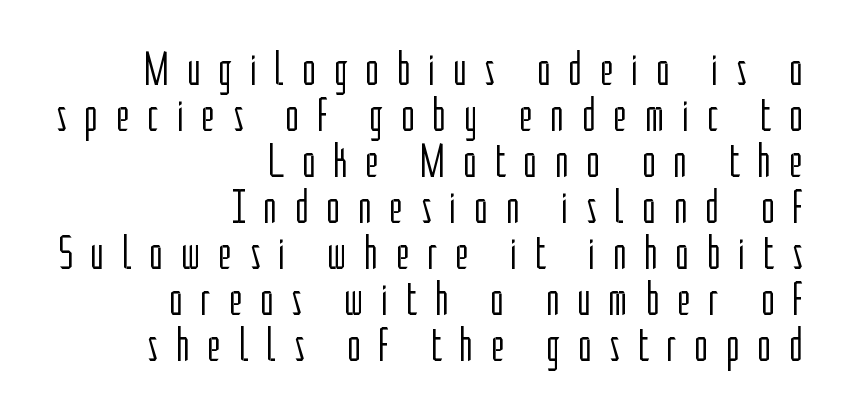
Letterform terminals end flat and unadorned throughout the passage. The paragraph has a hard right edge and a soft left edge. Unbolded letterforms with no extra heft. Is there any slant? The stems are plumb.
